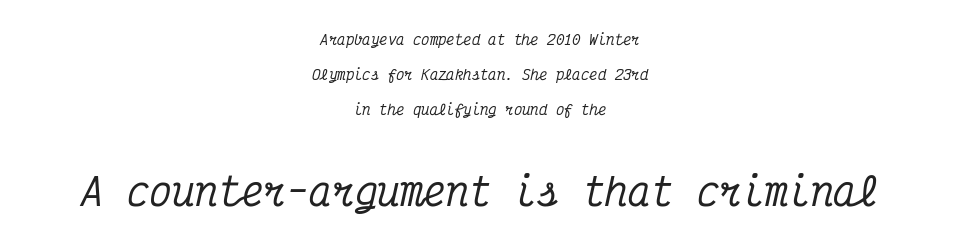
Clear beneath every line of the passage. The specimen reads as italic at a glance. Between these two stacked blocks, the lower one wins on size. Spacing between characters is what you'd get straight out of the box. Compared with a flush-left layout, this one balances lines on the center instead. A serif font was chosen for this passage.
